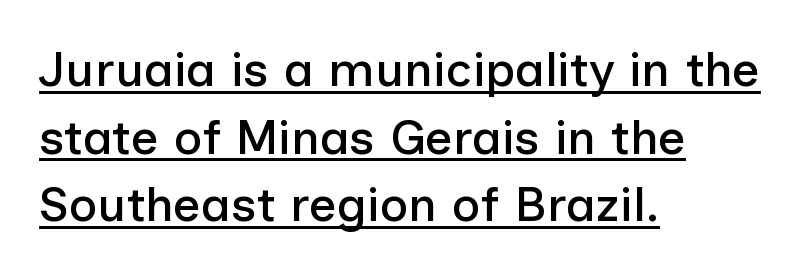
Designer's note — italics off, roman on. In CSS terms this would be text-align: left. Leading: standard. Typographically, this falls in the sans-serif category.
